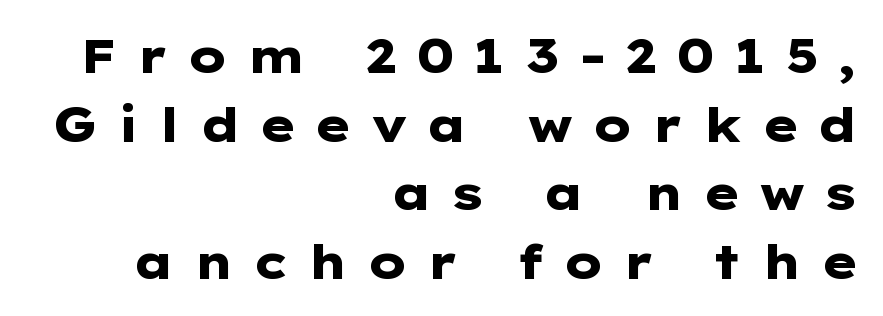
{"serif": "no", "italic": "no", "bold": "yes", "weight": "heavy", "width": "wide", "stroke_contrast": "low", "x_height": "medium", "monospaced": "no", "underline": "no", "align": "right", "line_spacing": "normal", "line_spacing_ratio": 1.43, "letter_spacing": "wide", "letter_spacing_em": 0.38, "glyph_px": 48}
